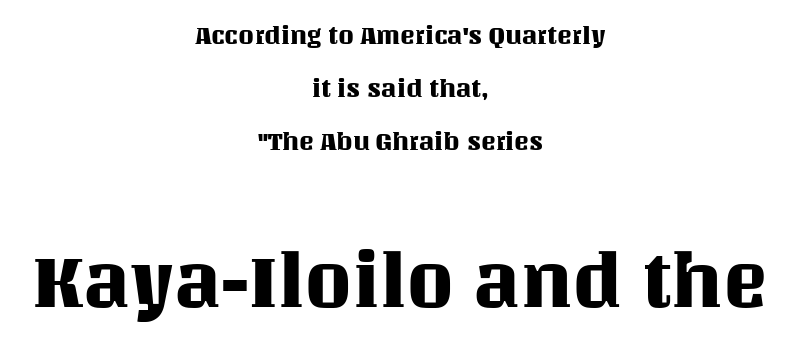
Q: Is the text italic (slanted)? A: No, it is upright.
Q: Is the text underlined? A: No.
Q: How is the paragraph aligned? A: Centered.
Q: Is the spacing between letters normal or unusually wide? A: Normal.
Q: Is the spacing between lines tight, normal or loose? A: Loose.
Q: Which block of text is set in a larger size, the first (top) or the second (bottom)? A: The second (bottom) one.
Q: Width (condensed, normal, or wide)? A: Normal.
Q: Stroke contrast? A: Medium.
Q: x-height? A: Large.
Q: Monospaced? A: No.
